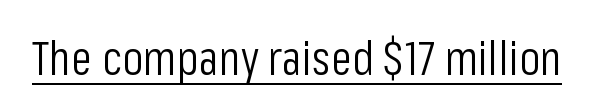
The image shows 48 px light, condensed sans-serif type, upright; set normal letter spacing, underlined; low stroke contrast and a medium x-height.
